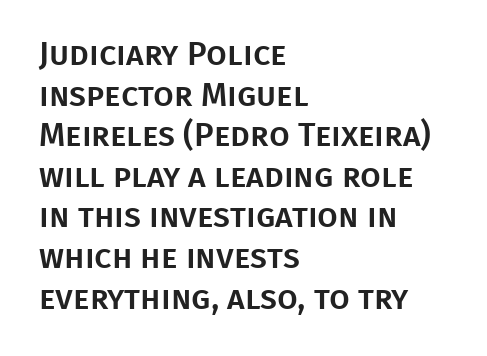
These lines are set flush left with a ragged right edge. Regarding serifs, this sample does without them. These lines are rendered in a variable-pitch font. Nope, not italic — everything's standing straight. Any mark beneath the type? The region is blank.
